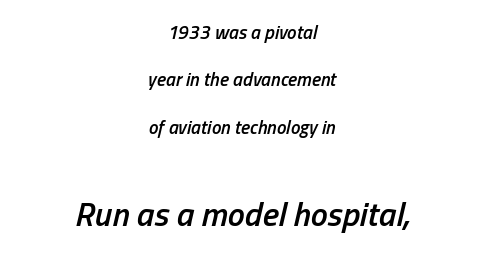
The image shows 34 px semibold, condensed type, italic (leaning right); set centered, loose line spacing (2.5x), normal letter spacing, not underlined; the second (bottom) block is 1.79x larger; low stroke contrast and a medium x-height.
